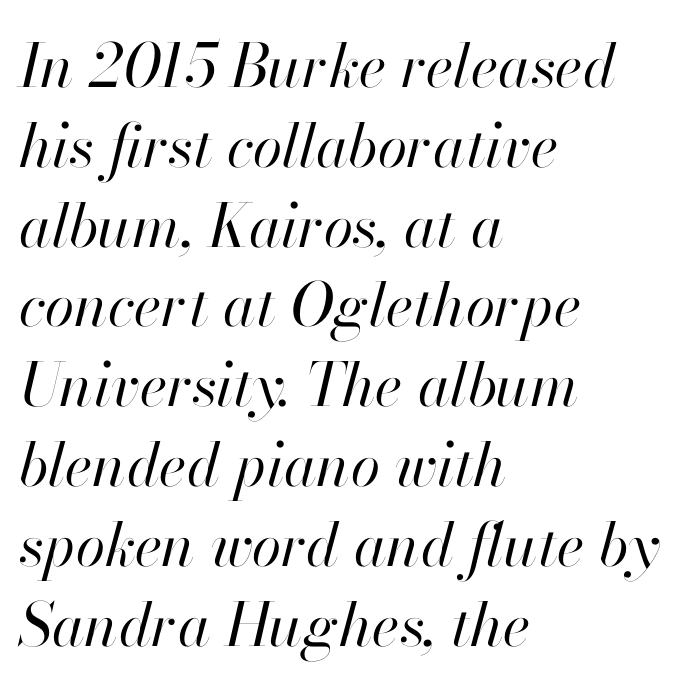
Line spacing here is normal. Does extra space separate the letters? No, they use regular spacing. Think of a printed novel: that variable character pitch is what you see here. Stems and bowls with no extra thickness — not bold. Is the type slanted? Yes — the strokes lean at a clear angle. Decoration check: the copy has no underline.
